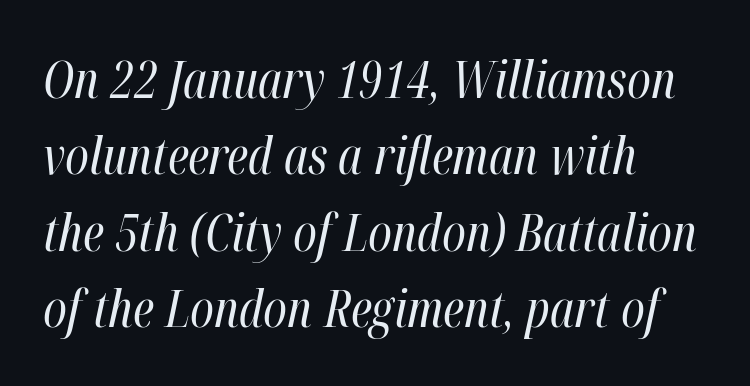
The image shows 51 px regular-weight, condensed type, italic (leaning right); set left-aligned, normal line spacing (1.5x), normal letter spacing, not underlined; high stroke contrast and a medium x-height.
